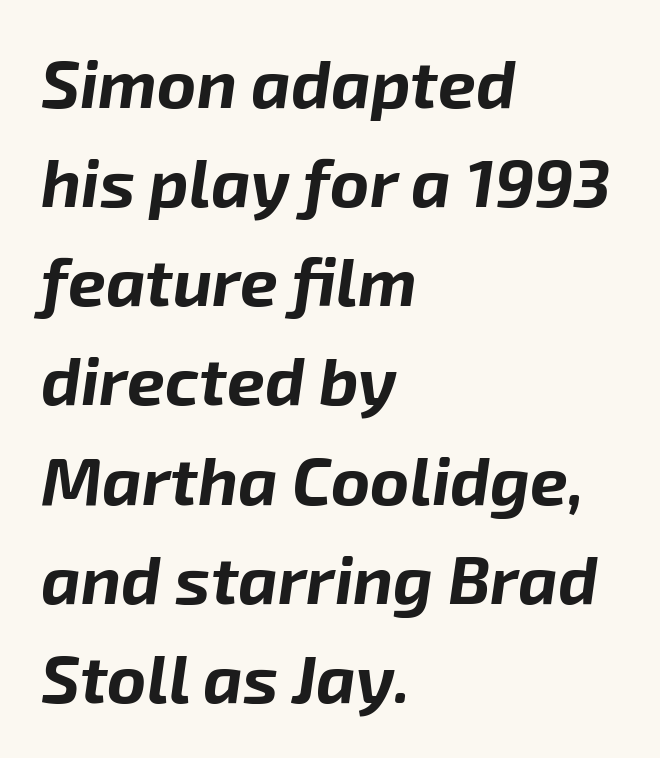
The image shows 67 px bold type, italic (leaning right); set left-aligned, normal line spacing (1.48x), normal letter spacing, not underlined; low stroke contrast and a medium x-height.
